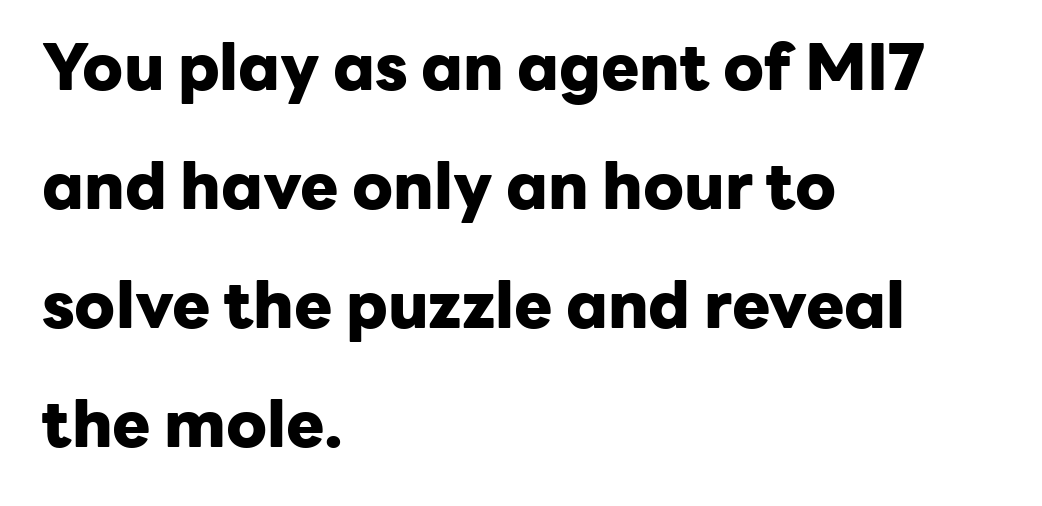
Q: Is the text bold? A: Yes.
Q: Is the text italic (slanted)? A: No, it is upright.
Q: Is the typeface a serif or a sans-serif typeface? A: Sans-serif.
Q: Is the text underlined? A: No.
Q: How is the paragraph aligned? A: Left-aligned.
Q: Is the spacing between letters normal or unusually wide? A: Normal.
Q: Width (condensed, normal, or wide)? A: Normal.
Q: Stroke contrast? A: Low.
Q: x-height? A: Medium.
Q: Monospaced? A: No.
